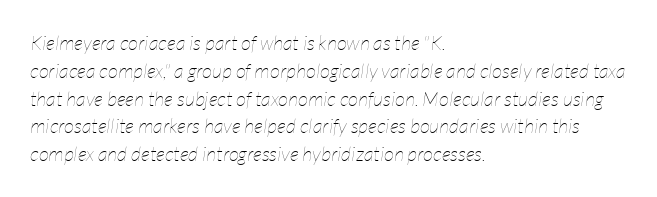
Rule under the text: the space is simply empty. Caption: standard tracking, unaltered. The ragged edge is on the right, which tells us the setting is flush left. Italic: yes, the glyphs are oblique.
